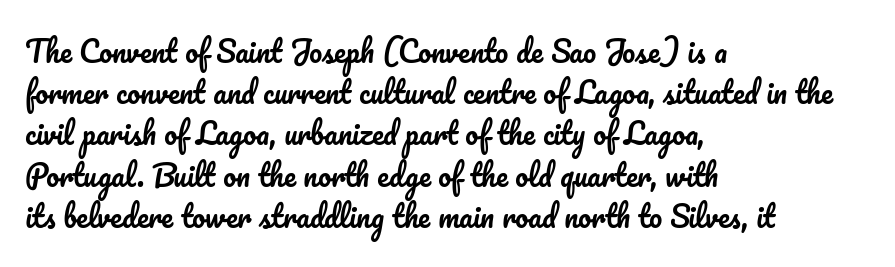
{"width": "normal", "stroke_contrast": "low", "x_height": "small", "monospaced": "no", "underline": "no", "align": "left", "line_spacing": "normal", "line_spacing_ratio": 1.42, "letter_spacing": "normal", "letter_spacing_em": 0.0, "glyph_px": 29}
